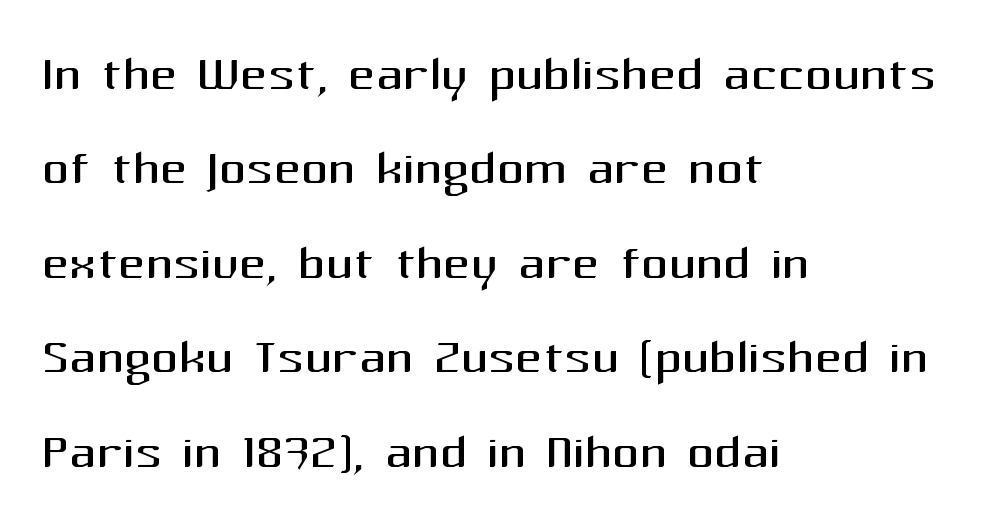
The image shows 67 px regular-weight sans-serif type, upright; set left-aligned, normal line spacing (1.41x), normal letter spacing, not underlined; medium stroke contrast and a medium x-height.
